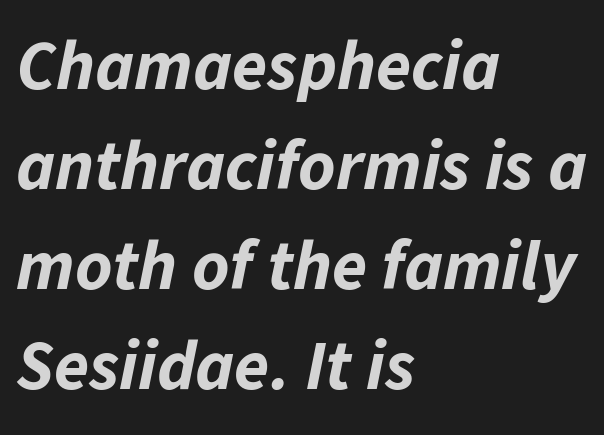
The image shows 71 px bold type, italic (leaning right); set left-aligned, normal line spacing (1.41x), normal letter spacing, not underlined; low stroke contrast and a medium x-height.
